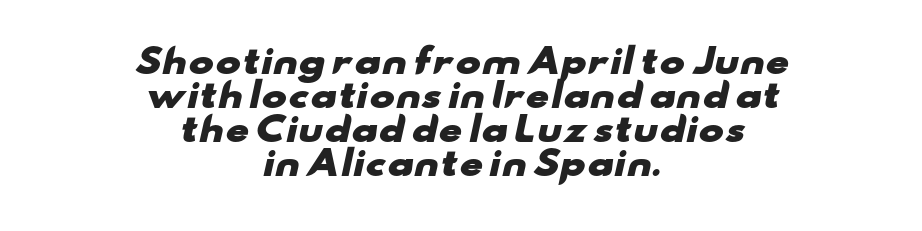
The font family rendered here belongs to the sans-serif group. Nobody touched the tracking dial on this one. The space between consecutive lines is stingy. Here the designer chose a conventional face with non-uniform glyph widths. The lines in this sample share a center point and differ in where they start and stop. The baseline area is clear.
